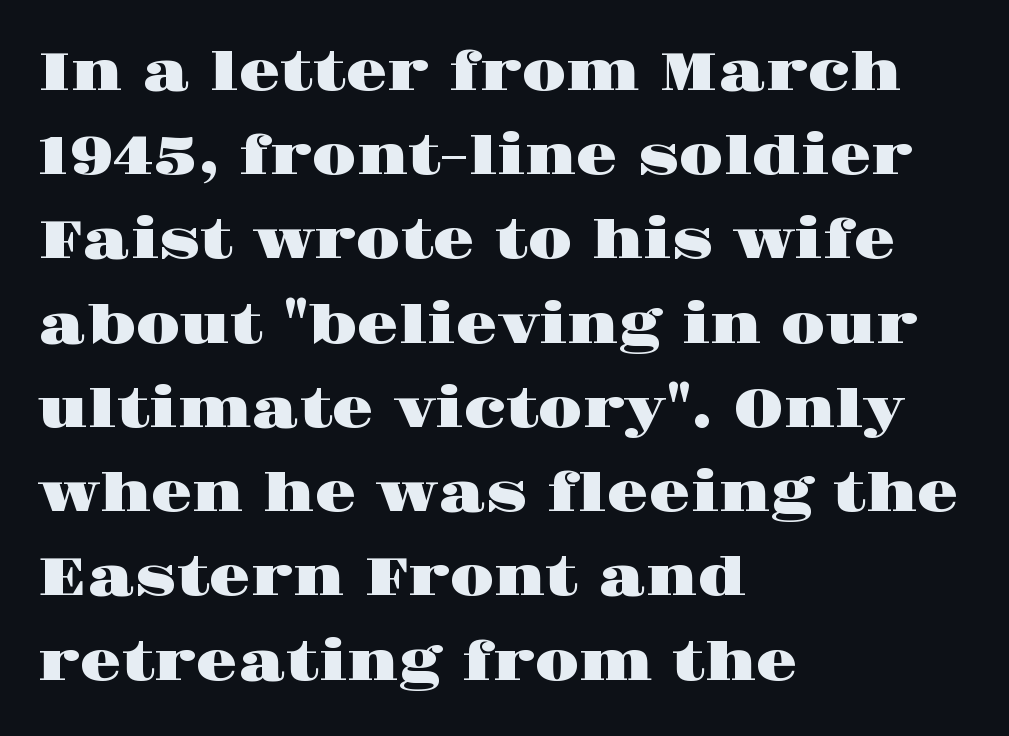
The type sits square on the baseline with zero lean. Honestly, the row spacing looks completely unremarkable. Horizontal alignment here is leftward, the default for most running prose. Examine the stroke ends and you'll spot serifs. The baseline area is clear.
